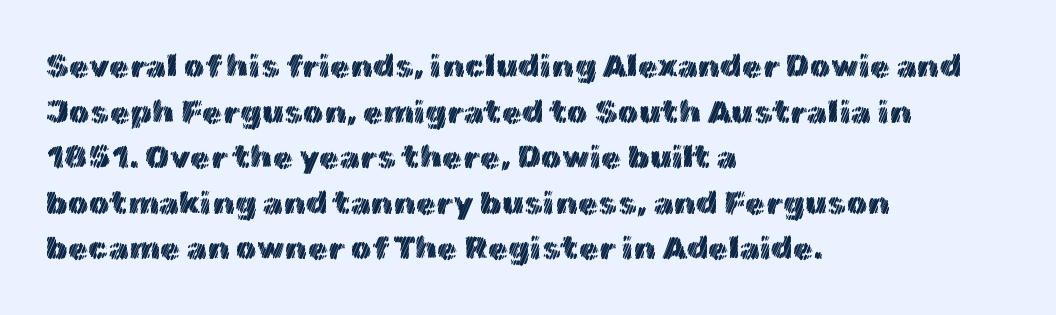
Q: Is the text italic (slanted)? A: No, it is upright.
Q: Is the text underlined? A: No.
Q: How is the paragraph aligned? A: Left-aligned.
Q: Is the spacing between letters normal or unusually wide? A: Normal.
Q: Is the spacing between lines tight, normal or loose? A: Normal.
Q: Width (condensed, normal, or wide)? A: Normal.
Q: x-height? A: Medium.
Q: Monospaced? A: No.
